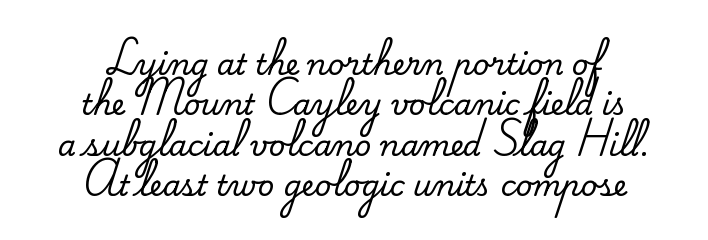
The image shows 29 px serif type; set centered, normal line spacing (1.39x), normal letter spacing, not underlined; medium stroke contrast and a small x-height.
